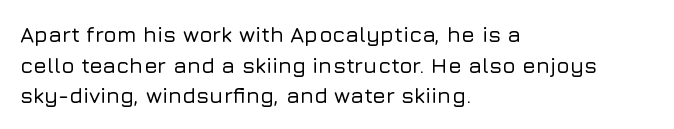
The image shows 22 px text type, upright; set left-aligned, normal line spacing (1.39x), normal letter spacing, not underlined.
